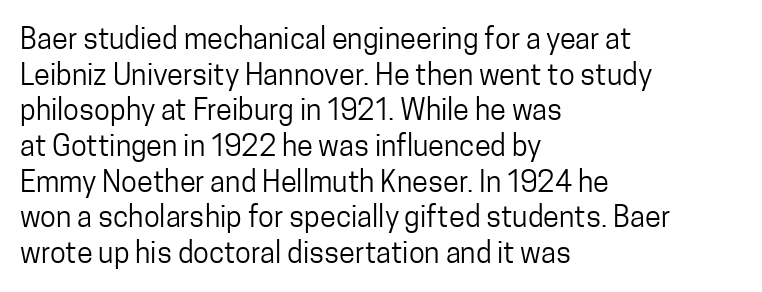
A classic flush-left, rag-right setting is used for this passage. The type is set solid horizontally, with unmodified tracking. Nobody drew a line under any word here. Do the characters align in a grid? No, the font is proportional.
